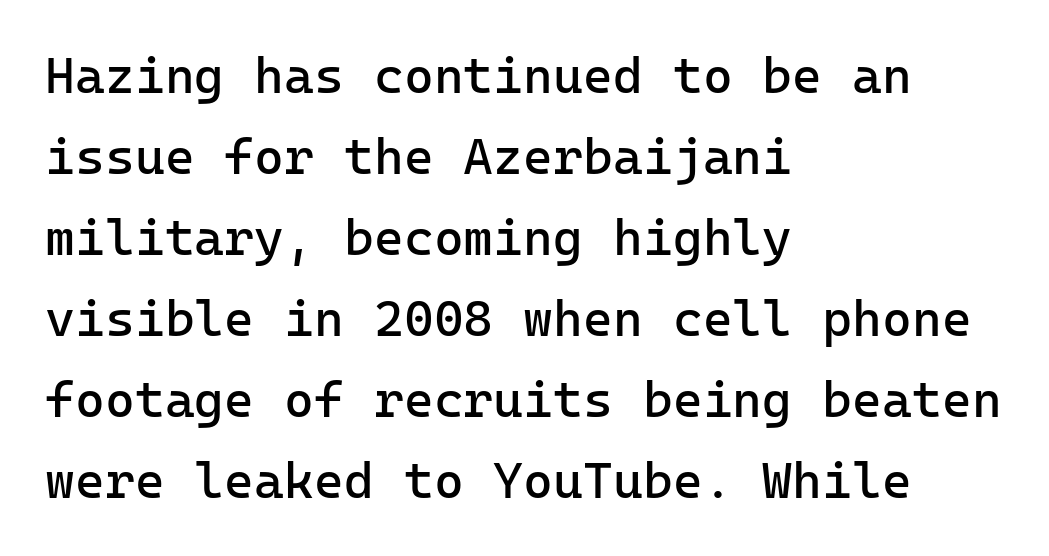
Q: Is the text bold? A: No.
Q: Is the text italic (slanted)? A: No, it is upright.
Q: Is the typeface a serif or a sans-serif typeface? A: Sans-serif.
Q: Is the text underlined? A: No.
Q: How is the paragraph aligned? A: Left-aligned.
Q: Is the spacing between letters normal or unusually wide? A: Normal.
Q: Is the spacing between lines tight, normal or loose? A: Normal.
Q: Width (condensed, normal, or wide)? A: Normal.
Q: Stroke contrast? A: Low.
Q: x-height? A: Medium.
